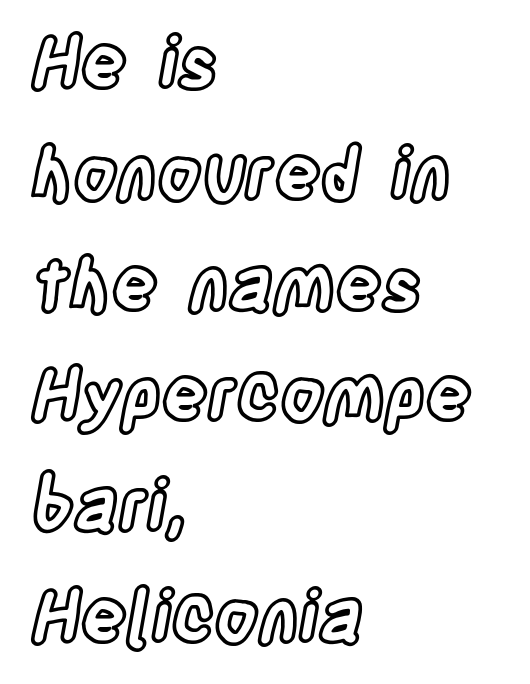
The passage shown is typed in a proportional face where columns would drift. Casual observation: everything's shoved over to the left. A bare baseline throughout the passage.
